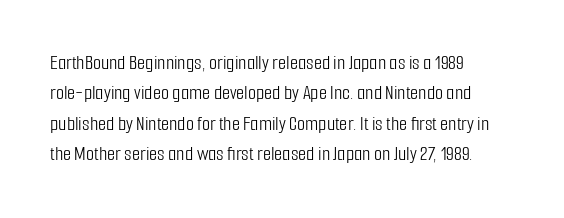
The image shows 21 px text type, upright; set left-aligned, normal line spacing (1.45x), normal letter spacing, not underlined.
